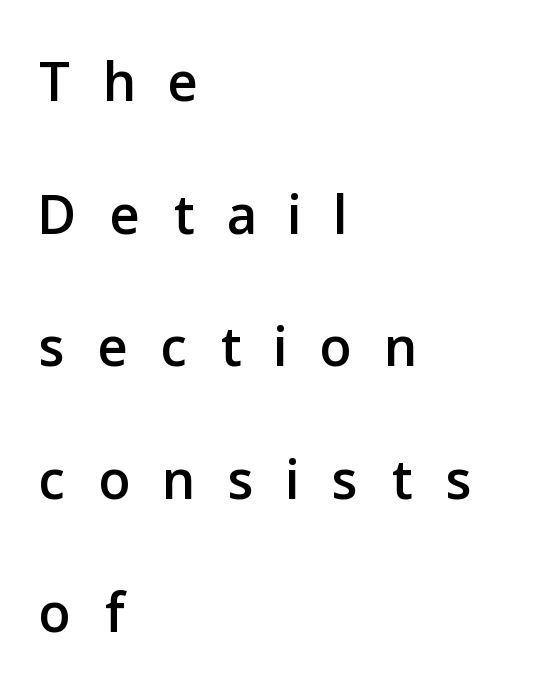
{"serif": "no", "italic": "no", "width": "normal", "stroke_contrast": "low", "x_height": "medium", "monospaced": "no", "underline": "no", "align": "left", "line_spacing": "normal", "line_spacing_ratio": 1.68, "letter_spacing": "wide", "letter_spacing_em": 0.43, "glyph_px": 79}
